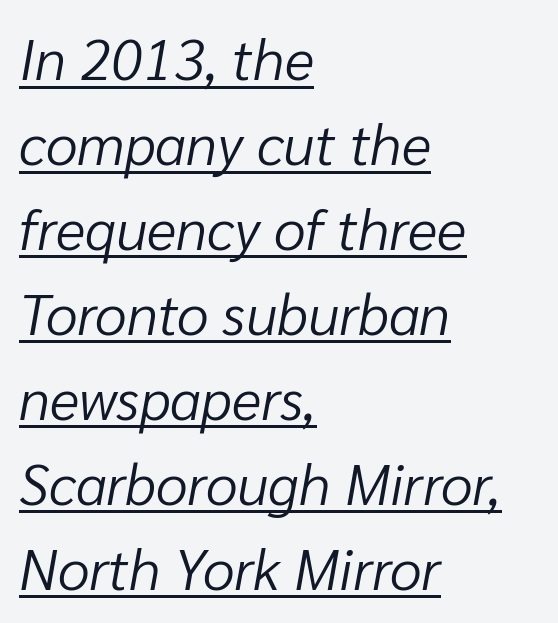
{"italic": "yes", "lean": "right", "slant_degrees": 10, "bold": "no", "weight": "light", "width": "normal", "stroke_contrast": "low", "x_height": "medium", "monospaced": "no", "underline": "yes", "align": "left", "line_spacing": "normal", "line_spacing_ratio": 1.49, "letter_spacing": "normal", "letter_spacing_em": 0.0, "glyph_px": 57}
